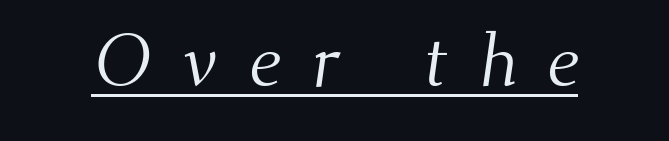
The image shows 76 px light serif type; set unusually wide letter spacing (+0.39 em), underlined; medium stroke contrast and a small x-height.
